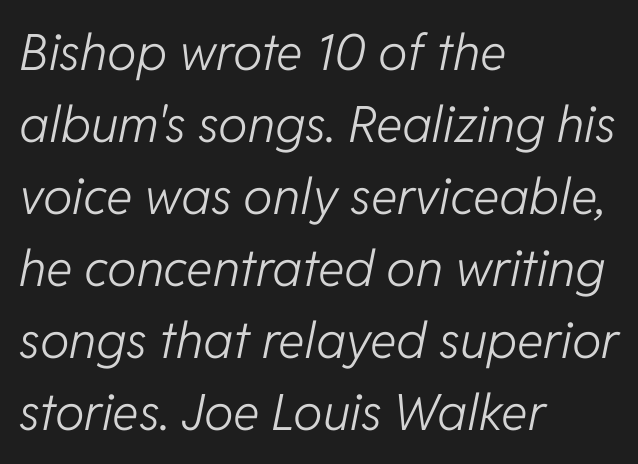
Q: Is the text bold? A: No.
Q: Is the text italic (slanted)? A: Yes, it leans right by about 11 degrees.
Q: Is the text underlined? A: No.
Q: How is the paragraph aligned? A: Left-aligned.
Q: Is the spacing between letters normal or unusually wide? A: Normal.
Q: Is the spacing between lines tight, normal or loose? A: Normal.
Q: Width (condensed, normal, or wide)? A: Normal.
Q: Stroke contrast? A: Low.
Q: x-height? A: Medium.
Q: Monospaced? A: No.
